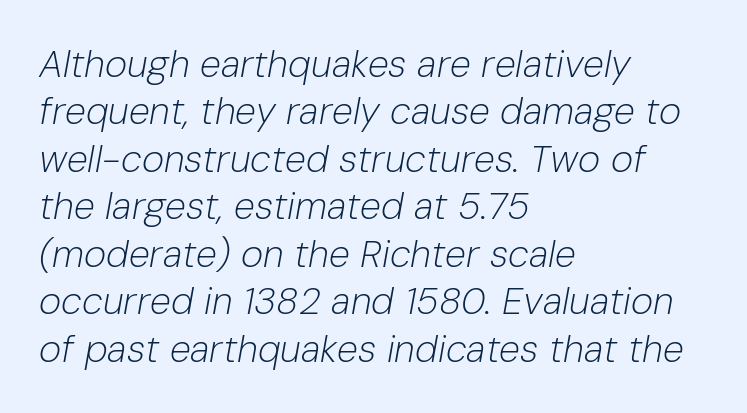
Q: Is the text bold? A: No.
Q: Is the text italic (slanted)? A: Yes, it leans right by about 10 degrees.
Q: Is the text underlined? A: No.
Q: How is the paragraph aligned? A: Left-aligned.
Q: Is the spacing between letters normal or unusually wide? A: Normal.
Q: Is the spacing between lines tight, normal or loose? A: Normal.
Q: Width (condensed, normal, or wide)? A: Normal.
Q: Stroke contrast? A: Low.
Q: x-height? A: Medium.
Q: Monospaced? A: No.
